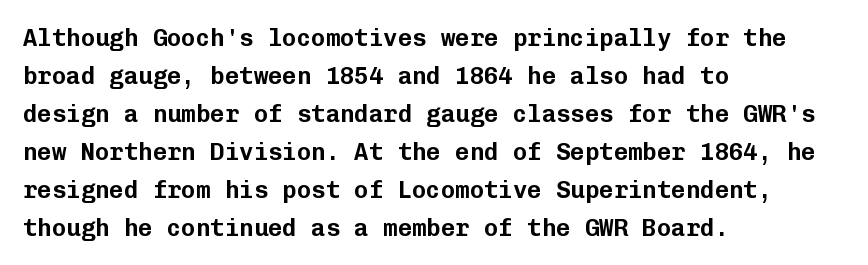
The specimen omits any rule beneath the text block's lines. Alignment: flush left. Italic? Not at all — the glyphs are vertical. The lines sit at an ordinary, default distance from one another. You could call the tracking neutral — neither tight nor loose.
